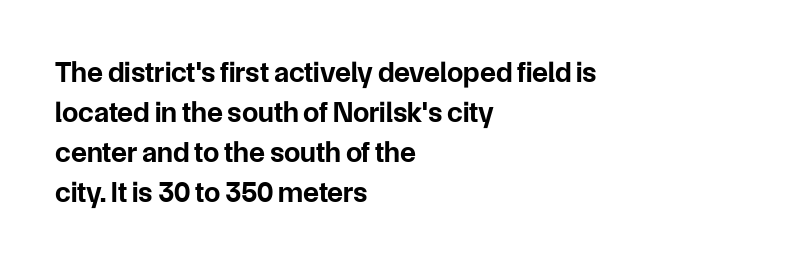
The strokes are fattened all the way to bold. The passage shown is typeset with a sans-serif family. A roman cut, with each character standing at attention. Spacing verdict: proportional, widths tailored to each character. Decoration check: the copy has no underline. What stands out about the letter spacing? Nothing — it is the standard amount.
